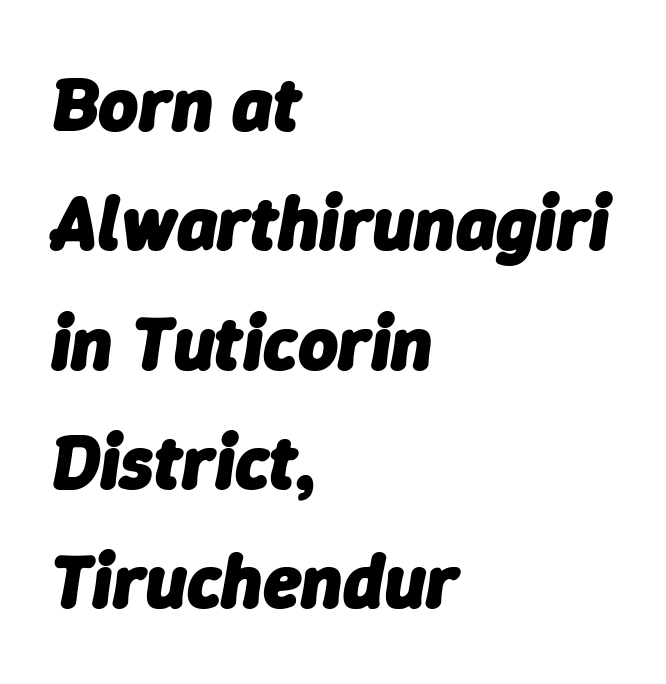
Q: Is the text bold? A: Yes.
Q: Is the text italic (slanted)? A: Yes, it leans right by about 9 degrees.
Q: Is the text underlined? A: No.
Q: How is the paragraph aligned? A: Left-aligned.
Q: Is the spacing between letters normal or unusually wide? A: Normal.
Q: Is the spacing between lines tight, normal or loose? A: Normal.
Q: Width (condensed, normal, or wide)? A: Normal.
Q: Stroke contrast? A: Low.
Q: x-height? A: Medium.
Q: Monospaced? A: No.
